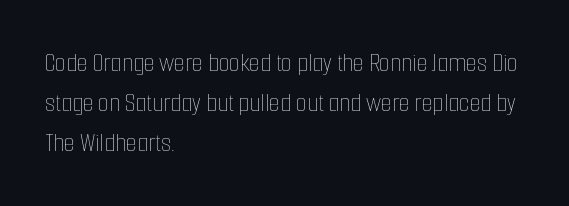
Q: Is the text bold? A: No.
Q: Is the text italic (slanted)? A: No, it is upright.
Q: Is the text underlined? A: No.
Q: How is the paragraph aligned? A: Left-aligned.
Q: Is the spacing between letters normal or unusually wide? A: Normal.
Q: Is the spacing between lines tight, normal or loose? A: Normal.
Q: Width (condensed, normal, or wide)? A: Condensed.
Q: Stroke contrast? A: Low.
Q: x-height? A: Medium.
Q: Monospaced? A: No.
